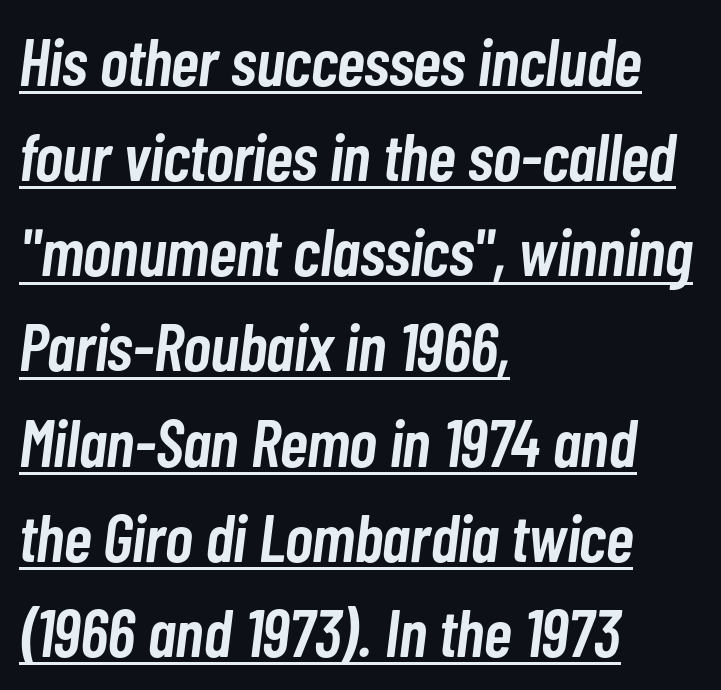
Italic? Definitely — the glyphs are oblique. This sample has the flowing, uneven cadence of proportional lettering. I'd describe the lettering as semibold — firm but not a full bold. A classic flush-left, rag-right setting is used for this passage.
